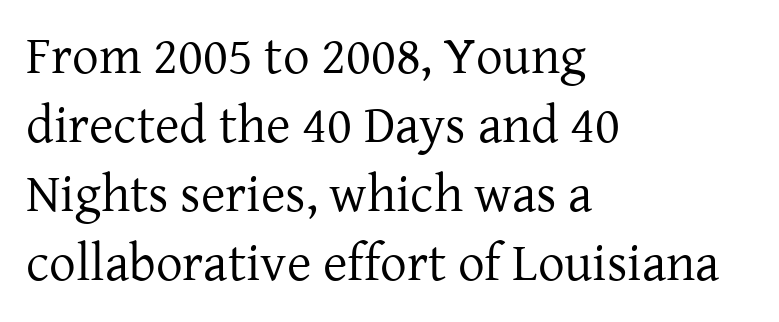
{"serif": "yes", "italic": "no", "bold": "no", "weight": "regular", "width": "normal", "stroke_contrast": "low", "x_height": "medium", "monospaced": "no", "underline": "no", "align": "left", "line_spacing": "normal", "line_spacing_ratio": 1.3, "letter_spacing": "normal", "letter_spacing_em": 0.0, "glyph_px": 53}
